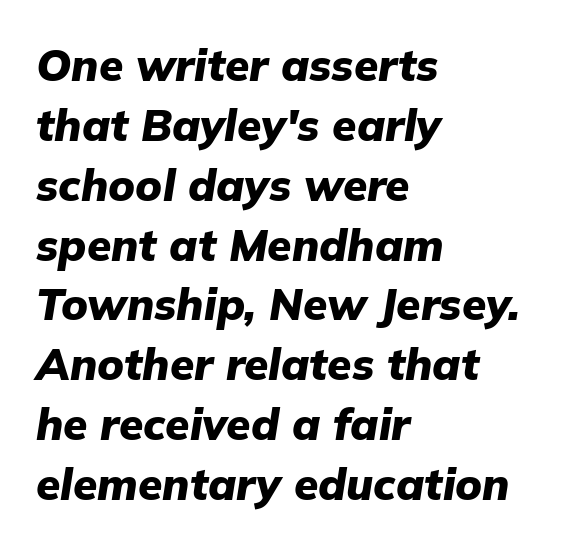
Casual observation: everything's shoved over to the left. Reading down the column, the eye jumps a familiar distance to each next line. Descenders hang freely into open space. On the weight axis this lands at bold, roughly 700.
